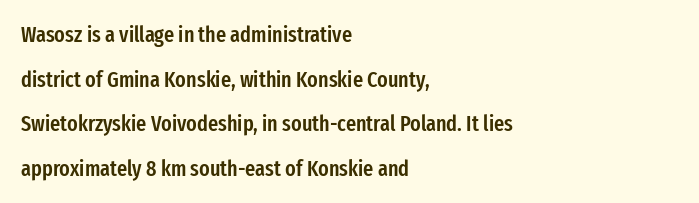
Glance below the letters and you will spot only blank space. Nobody touched the tracking dial on this one. Reading down the column, the eye jumps a long way to each next line. When letters stand straight like this, we call the style roman or upright.
